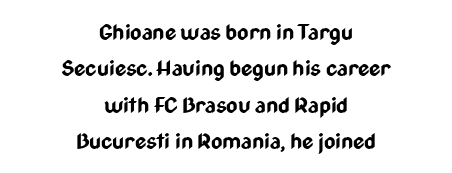
Q: Is the text bold? A: Yes.
Q: Is the text italic (slanted)? A: No, it is upright.
Q: Is the text underlined? A: No.
Q: How is the paragraph aligned? A: Centered.
Q: Is the spacing between letters normal or unusually wide? A: Normal.
Q: Is the spacing between lines tight, normal or loose? A: Normal.
